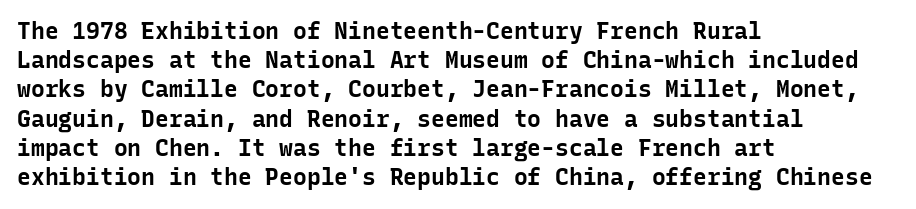
Q: Is the text bold? A: Yes.
Q: Is the text italic (slanted)? A: No, it is upright.
Q: Is the text underlined? A: No.
Q: How is the paragraph aligned? A: Left-aligned.
Q: Is the spacing between letters normal or unusually wide? A: Normal.
Q: Is the spacing between lines tight, normal or loose? A: Normal.
